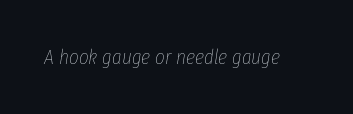
The image shows 21 px text type, italic (leaning right); set normal letter spacing, not underlined.
